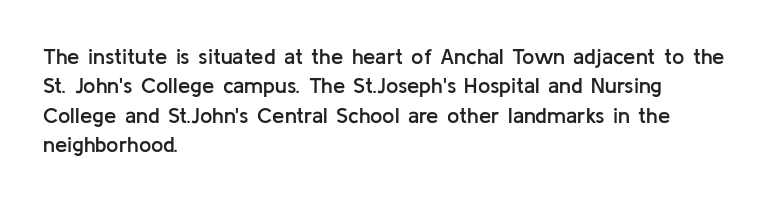
Unmarked baselines from the first word to the last. Does the copy run flush right? No — it runs flush left. Every stem runs plumb, perpendicular to the baseline. Each glyph is drawn with semibold strokes, heavier than normal yet not fully bold. The rendering keeps characters at their native spacing.
